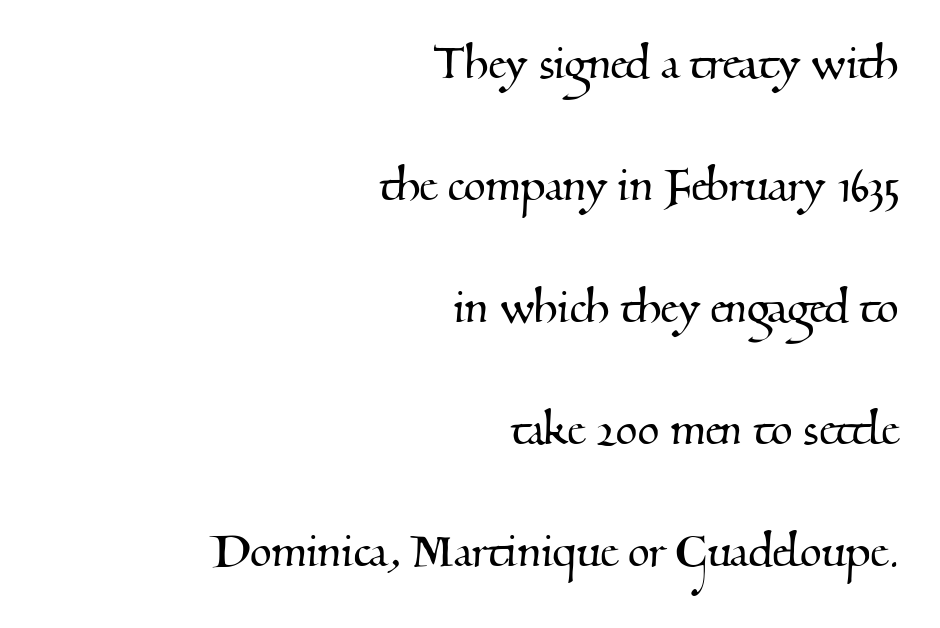
The image shows 56 px serif type; set right-aligned, loose line spacing (2.18x), normal letter spacing, not underlined; medium stroke contrast and a small x-height.
